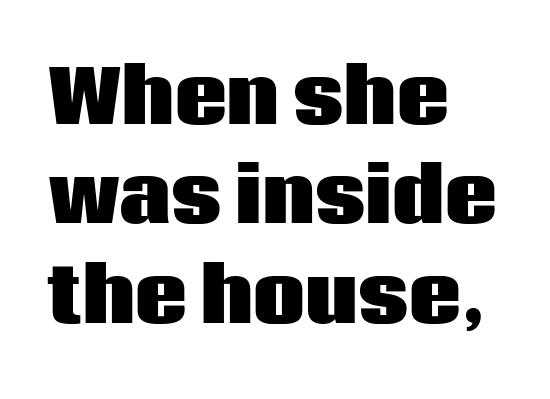
If you drew a line through each stem, it would be perfectly vertical. The vertical gap from one line to the next is medium. The characters display no serif detailing; their extremities are plain. The face used here has the dense, thick strokes of a bold. The typesetter chose a ragged-right arrangement here.
